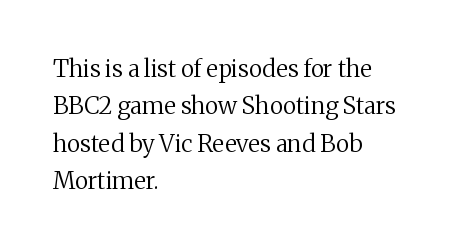
The image shows 24 px text type, upright; set left-aligned, normal line spacing (1.56x), normal letter spacing, not underlined.
